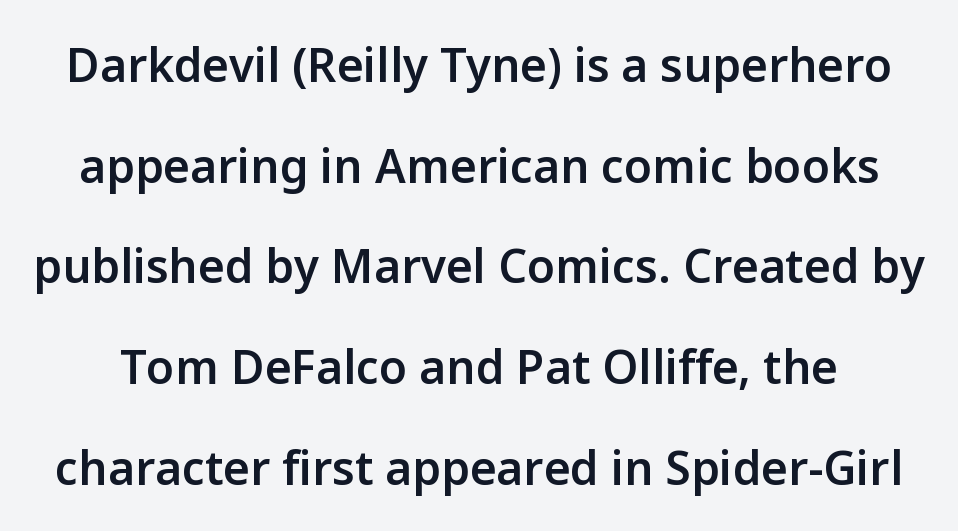
Looks like regular typesetting: each glyph gets only the width it needs. Airy leading. Only glyphs here, with clear space below each row. Style check: upright. The letters sit at their default tracking, neither squeezed nor spread. Bold? Not quite — semibold, heavier than regular but stopping short.
